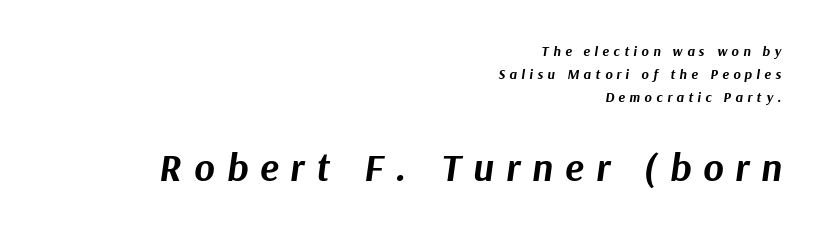
Q: Is the text bold? A: Yes.
Q: Is the text italic (slanted)? A: Yes, it leans right by about 9 degrees.
Q: Is the text underlined? A: No.
Q: How is the paragraph aligned? A: Right-aligned.
Q: Is the spacing between letters normal or unusually wide? A: Unusually wide.
Q: Is the spacing between lines tight, normal or loose? A: Normal.
Q: Which block of text is set in a larger size, the first (top) or the second (bottom)? A: The second (bottom) one.
Q: Width (condensed, normal, or wide)? A: Normal.
Q: Stroke contrast? A: Medium.
Q: x-height? A: Medium.
Q: Monospaced? A: No.
